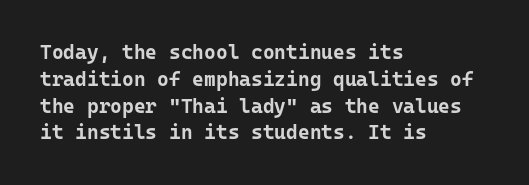
Q: Is the text bold? A: Yes.
Q: Is the text italic (slanted)? A: No, it is upright.
Q: Is the text underlined? A: No.
Q: How is the paragraph aligned? A: Left-aligned.
Q: Is the spacing between letters normal or unusually wide? A: Normal.
Q: Is the spacing between lines tight, normal or loose? A: Normal.
